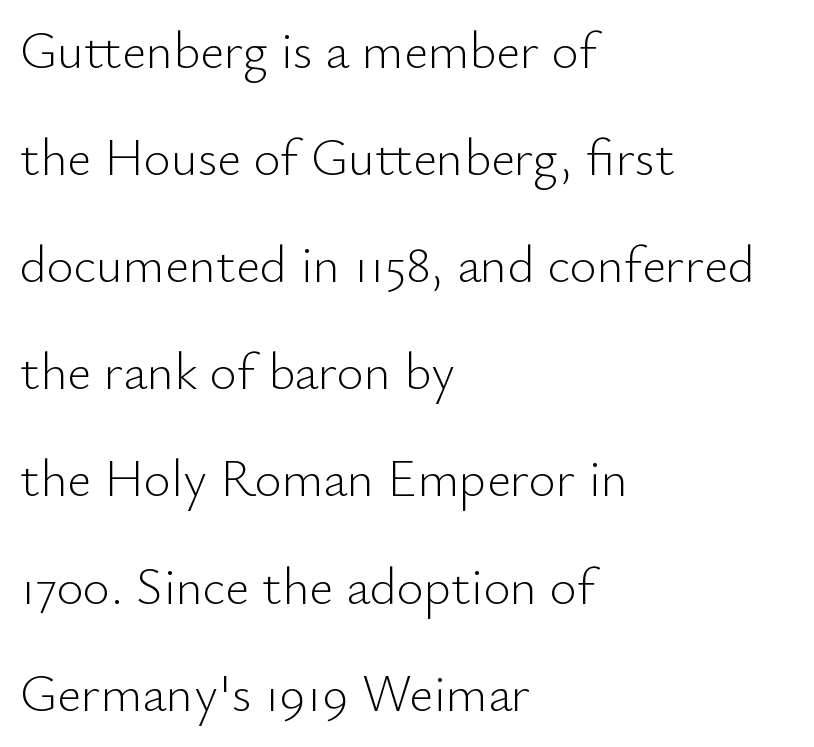
The image shows 52 px light sans-serif type, upright; set left-aligned, loose line spacing (2.06x), normal letter spacing, not underlined; low stroke contrast and a small x-height.
